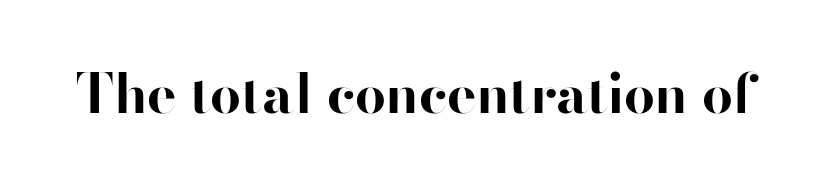
The image shows 55 px bold sans-serif type, upright; set normal letter spacing, not underlined; high stroke contrast and a small x-height.
